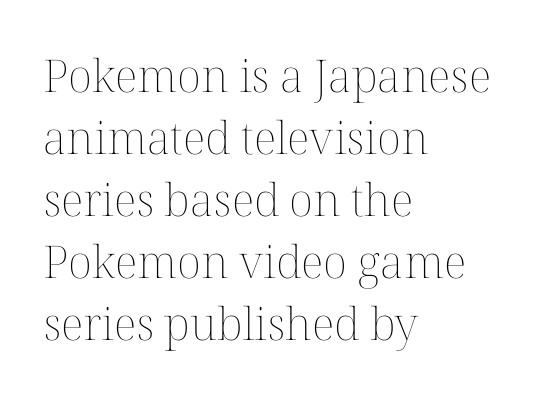
{"italic": "no", "bold": "no", "weight": "thin", "width": "normal", "stroke_contrast": "medium", "x_height": "medium", "monospaced": "no", "underline": "no", "align": "left", "line_spacing": "normal", "line_spacing_ratio": 1.38, "letter_spacing": "normal", "letter_spacing_em": 0.0, "glyph_px": 45}
